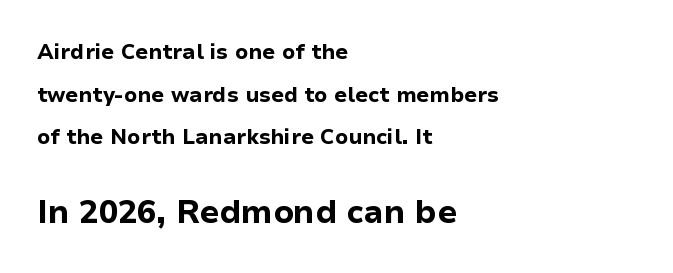
A roman cut, with each character standing at attention. A great deal of white space separates one row of letters from the next. Grotesque or geometric, the face here clearly has no serifs. The typesetter chose a ragged-right arrangement here. Each row of text sits above clean, open space.
